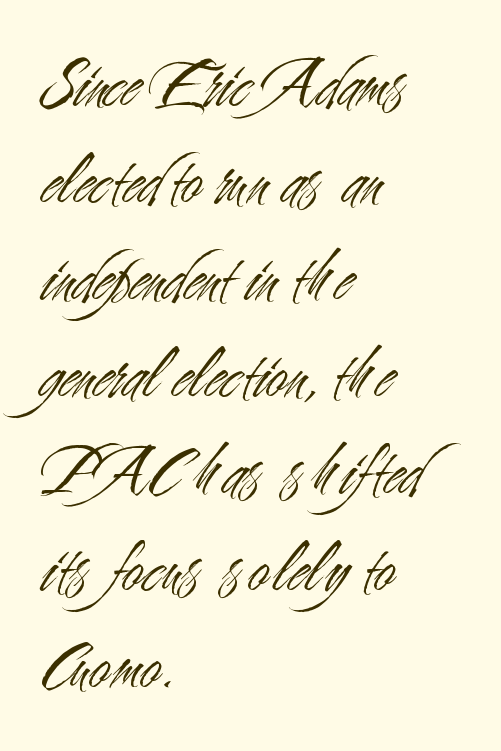
{"serif": "no", "bold": "no", "weight": "light", "width": "condensed", "stroke_contrast": "medium", "x_height": "small", "monospaced": "no", "underline": "no", "align": "left", "line_spacing": "normal", "line_spacing_ratio": 1.31, "letter_spacing": "normal", "letter_spacing_em": 0.0, "glyph_px": 74}
